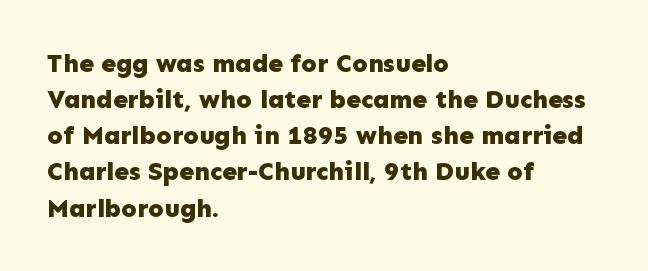
{"italic": "no", "bold": "yes", "underline": "no", "align": "left", "line_spacing": "normal", "line_spacing_ratio": 1.39, "letter_spacing": "normal", "letter_spacing_em": 0.0, "glyph_px": 26}
